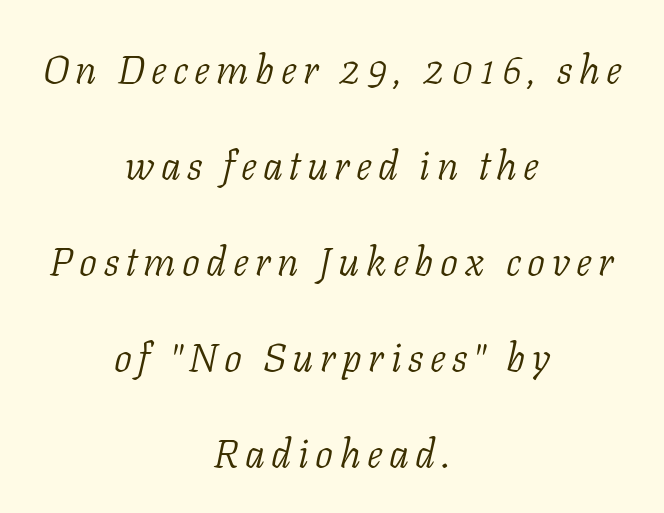
{"serif": "yes", "italic": "yes", "lean": "right", "slant_degrees": 11, "bold": "no", "weight": "light", "width": "normal", "stroke_contrast": "low", "x_height": "medium", "monospaced": "no", "underline": "no", "align": "center", "line_spacing": "loose", "line_spacing_ratio": 2.4, "glyph_px": 40}
